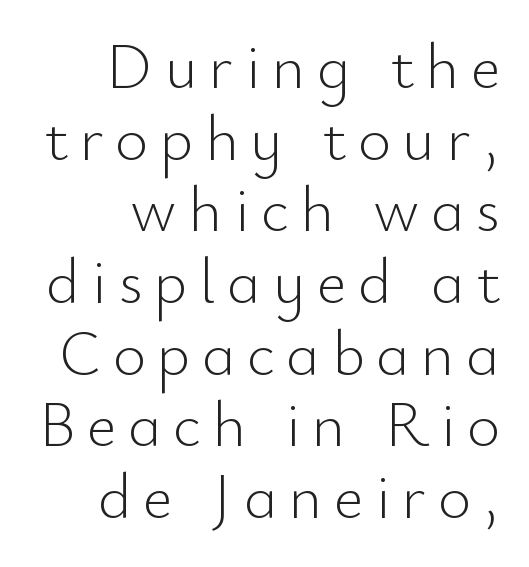
Q: Is the text bold? A: No.
Q: Is the text italic (slanted)? A: No, it is upright.
Q: Is the typeface a serif or a sans-serif typeface? A: Sans-serif.
Q: Is the text underlined? A: No.
Q: How is the paragraph aligned? A: Right-aligned.
Q: Is the spacing between lines tight, normal or loose? A: Tight.
Q: Width (condensed, normal, or wide)? A: Normal.
Q: Stroke contrast? A: Low.
Q: x-height? A: Small.
Q: Monospaced? A: No.
